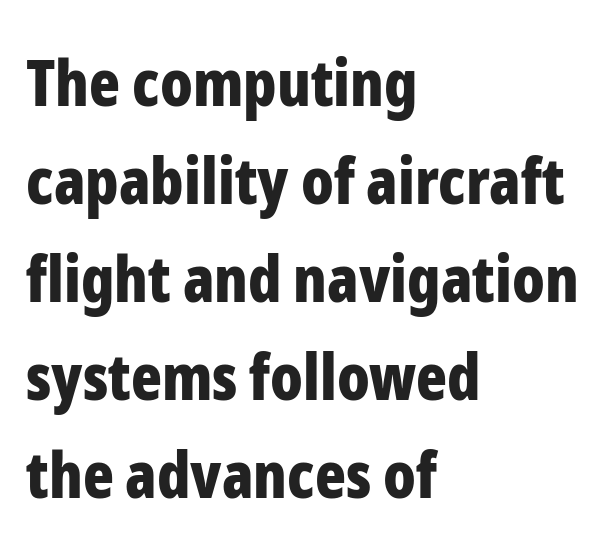
The image shows 64 px bold, condensed sans-serif type, upright; set left-aligned, normal line spacing (1.53x), normal letter spacing, not underlined; low stroke contrast and a medium x-height.
